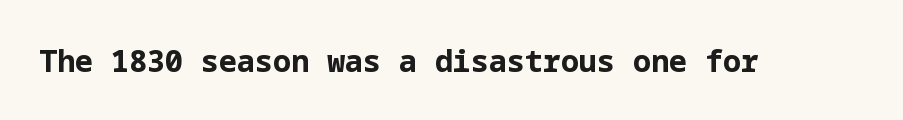
Q: Is the text bold? A: Yes.
Q: Is the text italic (slanted)? A: No, it is upright.
Q: Is the typeface a serif or a sans-serif typeface? A: Sans-serif.
Q: Is the text underlined? A: No.
Q: Is the spacing between letters normal or unusually wide? A: Normal.
Q: Width (condensed, normal, or wide)? A: Normal.
Q: Stroke contrast? A: Low.
Q: x-height? A: Medium.
